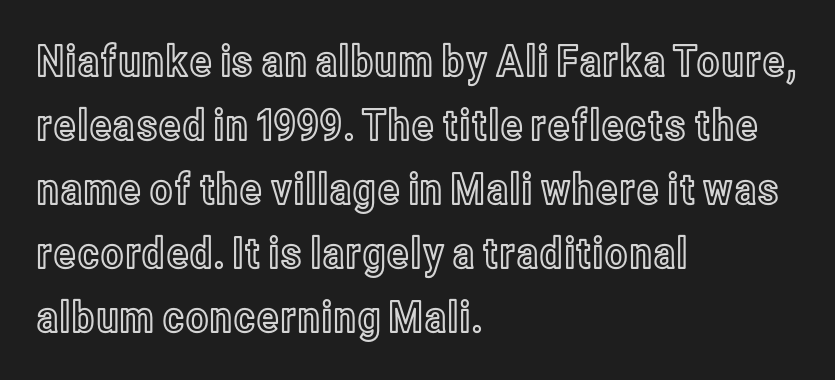
Line spacing here is normal. Each row of text sits above clean, open space. This is the regular roman posture of the typeface. Notice how the passage keeps a crisp vertical edge on the left only. The letterforms sit shoulder to shoulder at normal distance.
